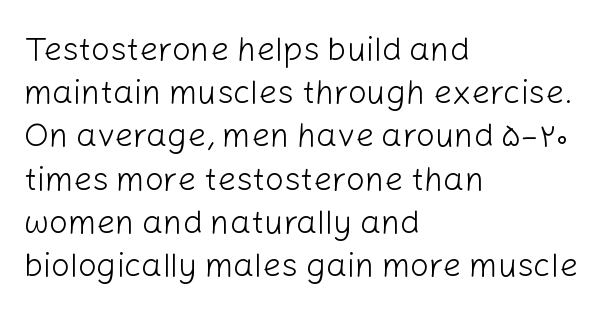
The passage shown is not bold in any degree. Spacing verdict: proportional, widths tailored to each character. Quick note: underline off. Short and long lines alike share a common starting point at left. The passage shown has conventional tracking throughout.
